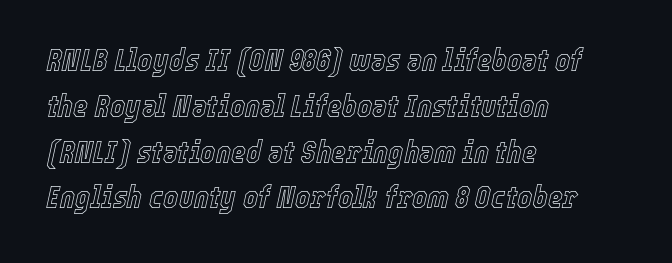
The image shows 32 px condensed type, italic (leaning right); set left-aligned, normal line spacing (1.43x), normal letter spacing, not underlined; a medium x-height.
